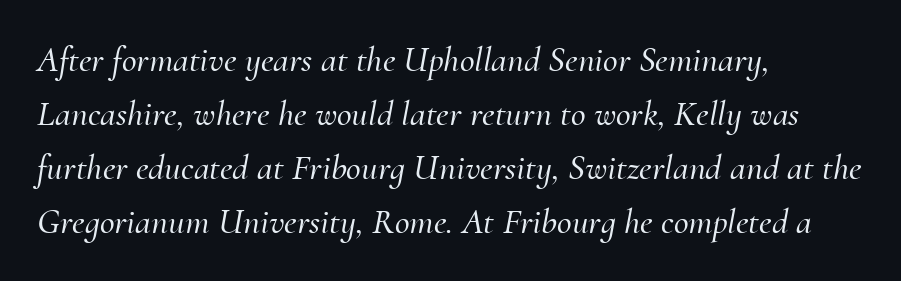
Q: Is the text italic (slanted)? A: Yes, it leans right by about 10 degrees.
Q: Is the typeface a serif or a sans-serif typeface? A: Serif.
Q: Is the text underlined? A: No.
Q: How is the paragraph aligned? A: Left-aligned.
Q: Is the spacing between letters normal or unusually wide? A: Normal.
Q: Is the spacing between lines tight, normal or loose? A: Normal.
Q: Width (condensed, normal, or wide)? A: Normal.
Q: Stroke contrast? A: Medium.
Q: x-height? A: Small.
Q: Monospaced? A: No.
